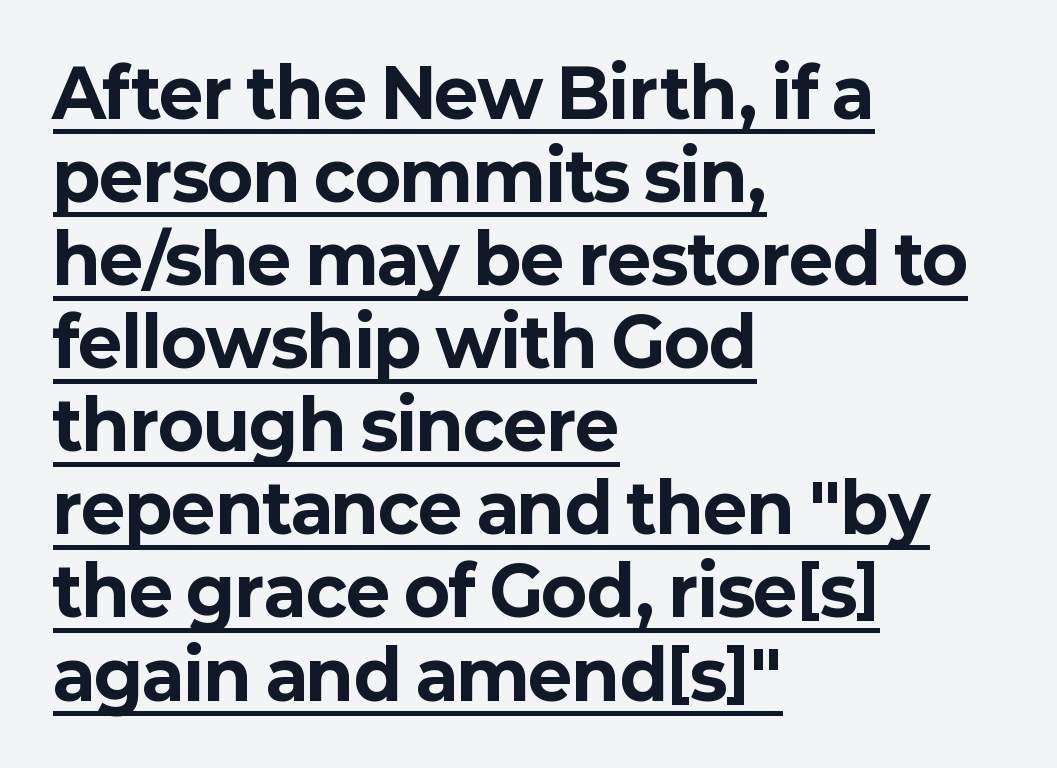
Q: Is the text bold? A: Yes.
Q: Is the text italic (slanted)? A: No, it is upright.
Q: Is the typeface a serif or a sans-serif typeface? A: Sans-serif.
Q: Is the text underlined? A: Yes.
Q: How is the paragraph aligned? A: Left-aligned.
Q: Is the spacing between letters normal or unusually wide? A: Normal.
Q: Width (condensed, normal, or wide)? A: Normal.
Q: Stroke contrast? A: Low.
Q: x-height? A: Medium.
Q: Monospaced? A: No.
